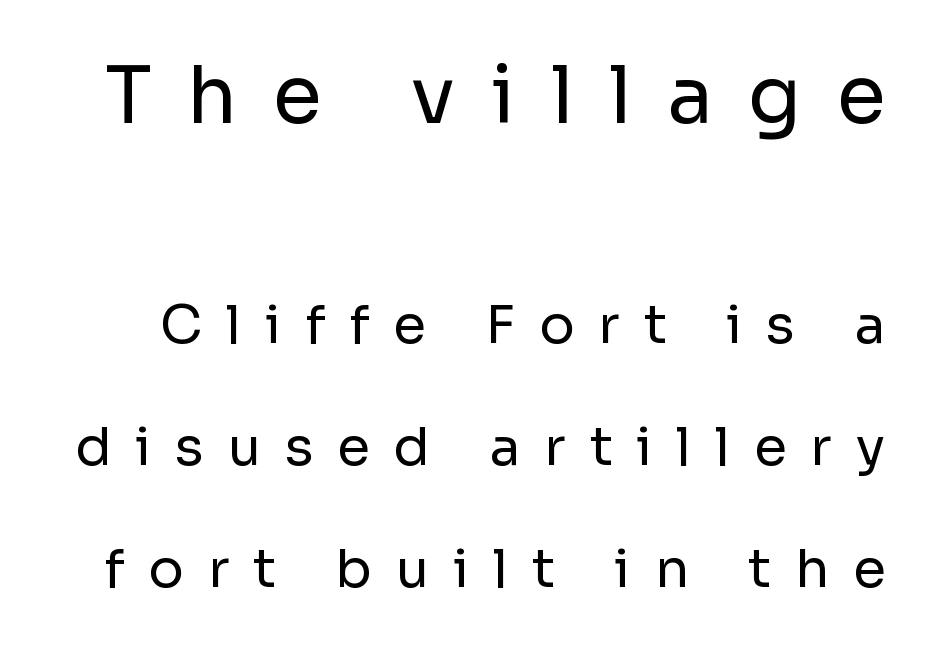
{"serif": "no", "italic": "no", "bold": "no", "weight": "regular", "width": "normal", "stroke_contrast": "low", "x_height": "medium", "monospaced": "no", "underline": "no", "line_spacing": "loose", "line_spacing_ratio": 2.3, "letter_spacing": "wide", "letter_spacing_em": 0.45, "larger_block": "first", "size_ratio": 1.49, "glyph_px": 79}
